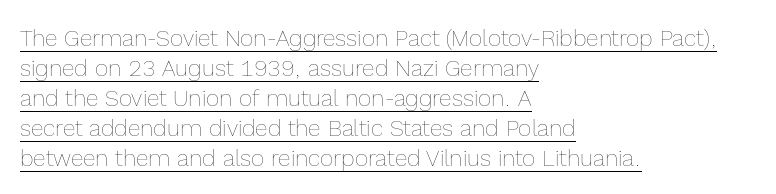
The image shows 23 px text type, upright; set left-aligned, normal line spacing (1.3x), normal letter spacing, underlined.
